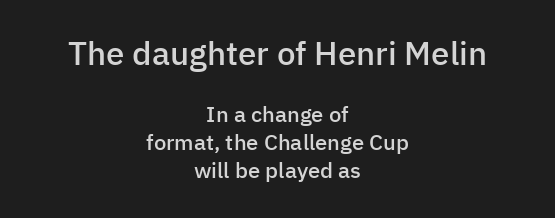
The image shows 33 px semibold sans-serif type, upright; set centered, normal line spacing (1.28x), normal letter spacing, not underlined; the first (top) block is 1.5x larger; low stroke contrast and a medium x-height.
